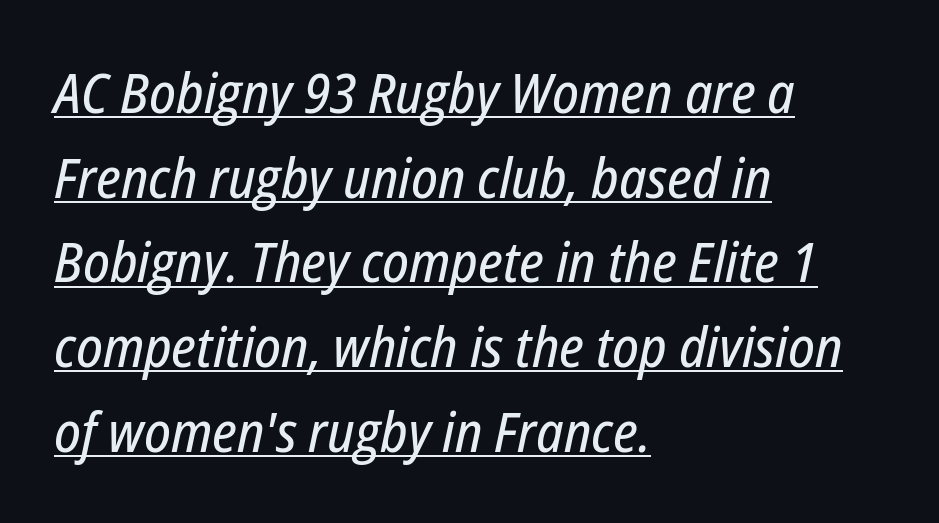
Honestly, the row spacing looks completely unremarkable. The compositor pushed each line to the left boundary. Here the designer chose a conventional face with non-uniform glyph widths. Look at the tracking — it's just the regular setting, nothing added. The axis of the letterforms is tilted away from vertical.
